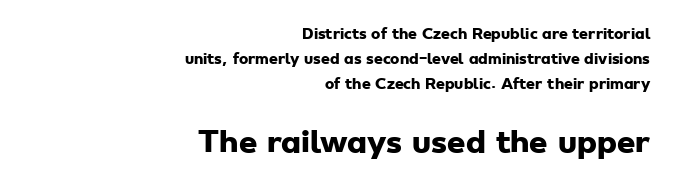
Q: Is the text bold? A: Yes.
Q: Is the typeface a serif or a sans-serif typeface? A: Sans-serif.
Q: Is the text underlined? A: No.
Q: How is the paragraph aligned? A: Right-aligned.
Q: Is the spacing between letters normal or unusually wide? A: Normal.
Q: Which block of text is set in a larger size, the first (top) or the second (bottom)? A: The second (bottom) one.
Q: Width (condensed, normal, or wide)? A: Wide.
Q: Stroke contrast? A: Low.
Q: x-height? A: Small.
Q: Monospaced? A: No.
